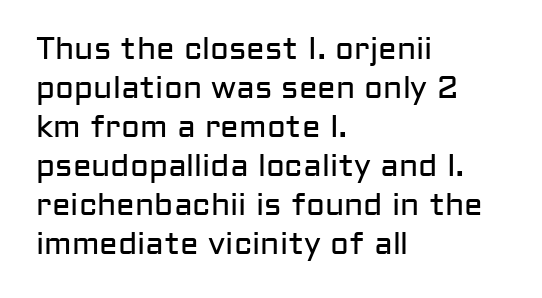
Line beginnings align vertically; line endings do not. The letters look calm and open, with moderate or lighter stems. Words appear dense and cohesive because spacing is normal. The typeface chosen for these lines omits serifs. The specimen omits any rule beneath the text block's lines. The leading is moderate, giving the passage an even texture.
